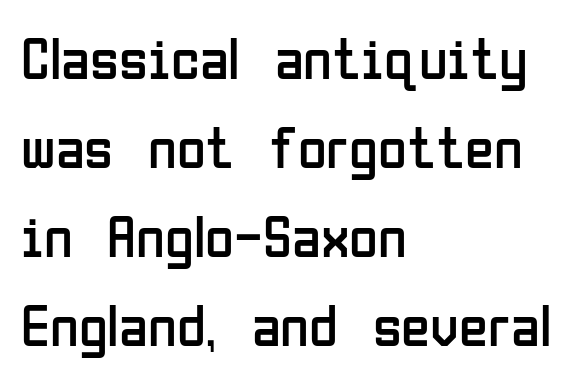
The image shows 59 px regular-weight, condensed sans-serif type, upright; set left-aligned, normal line spacing (1.51x), normal letter spacing, not underlined; low stroke contrast and a medium x-height.
